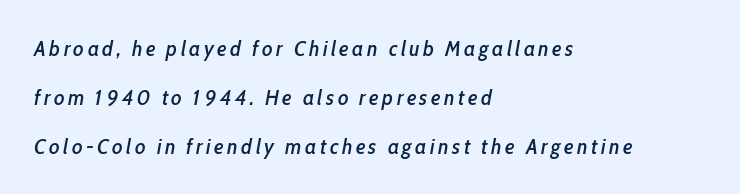
{"italic": "yes", "lean": "right", "slant_degrees": 10, "underline": "no", "align": "left", "line_spacing": "loose", "line_spacing_ratio": 2.22, "glyph_px": 22}
